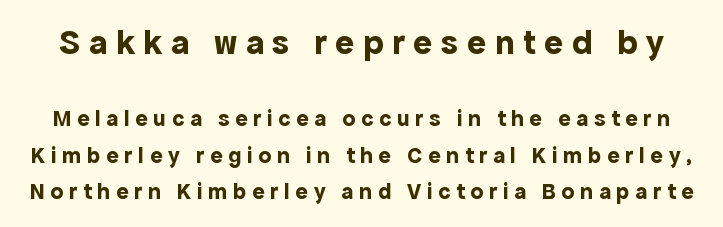
The image shows 35 px bold sans-serif type, upright; set normal line spacing (1.58x), unusually wide letter spacing (+0.25 em), not underlined; the first (top) block is 1.52x larger; a medium x-height.
